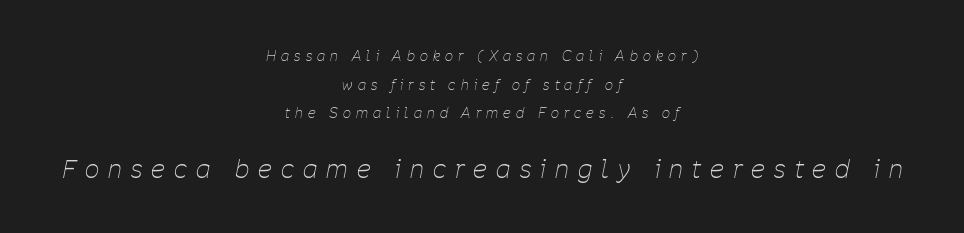
Check the space under the baseline: it is left empty. Short and long lines alike share a common midpoint. Baseline-to-baseline distance is far greater than the letter height. Italic: yes, the glyphs are oblique.
